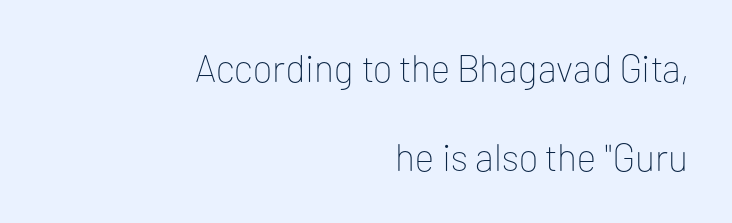
{"serif": "no", "italic": "no", "bold": "no", "weight": "thin", "width": "normal", "stroke_contrast": "low", "x_height": "medium", "monospaced": "no", "underline": "no", "align": "right", "line_spacing": "loose", "line_spacing_ratio": 2.34, "letter_spacing": "normal", "letter_spacing_em": 0.0, "glyph_px": 38}
